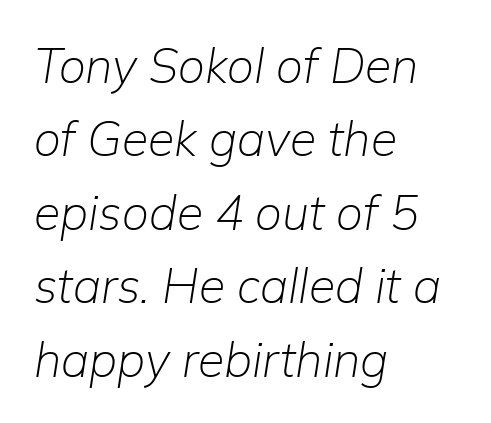
{"italic": "yes", "lean": "right", "slant_degrees": 9, "bold": "no", "weight": "light", "width": "normal", "stroke_contrast": "low", "x_height": "medium", "monospaced": "no", "underline": "no", "align": "left", "line_spacing": "normal", "line_spacing_ratio": 1.53, "letter_spacing": "normal", "letter_spacing_em": 0.0, "glyph_px": 48}
